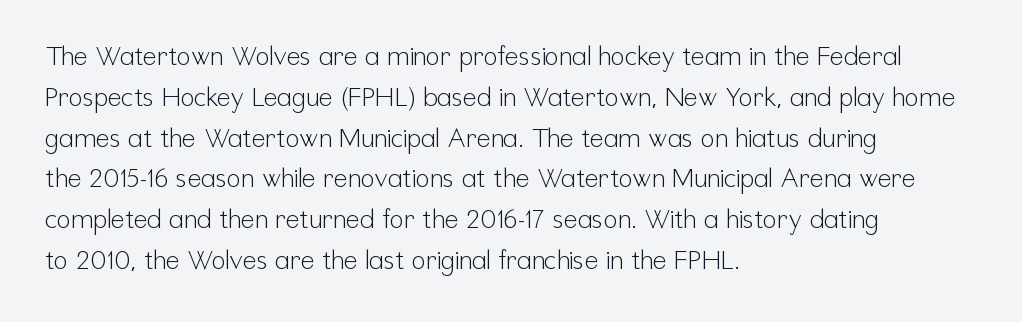
The gap between lines stays unmarked. No extra tracking has been applied to these lines. Does the leading feel generous? No, just average. Short and long lines alike share a common starting point at left.
